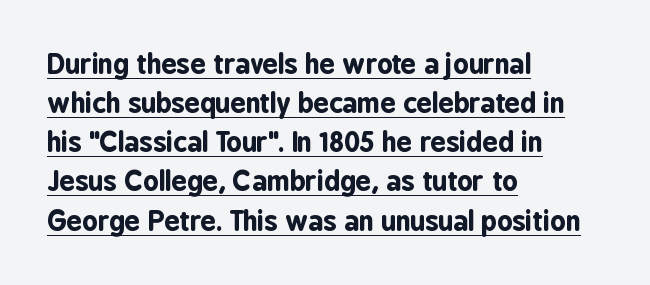
Thick stems and heavy bowls — unmistakably bold. The specimen includes a rule beneath the text block's lines. How are the letters spaced? Ordinarily, with no added tracking. The leading is moderate, giving the passage an even texture.
